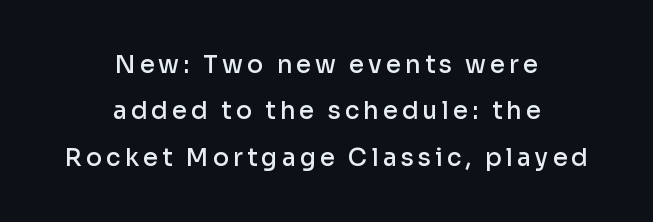
Q: Is the text bold? A: Semi-bold.
Q: Is the text italic (slanted)? A: No, it is upright.
Q: Is the text underlined? A: No.
Q: How is the paragraph aligned? A: Centered.
Q: Is the spacing between lines tight, normal or loose? A: Loose.
